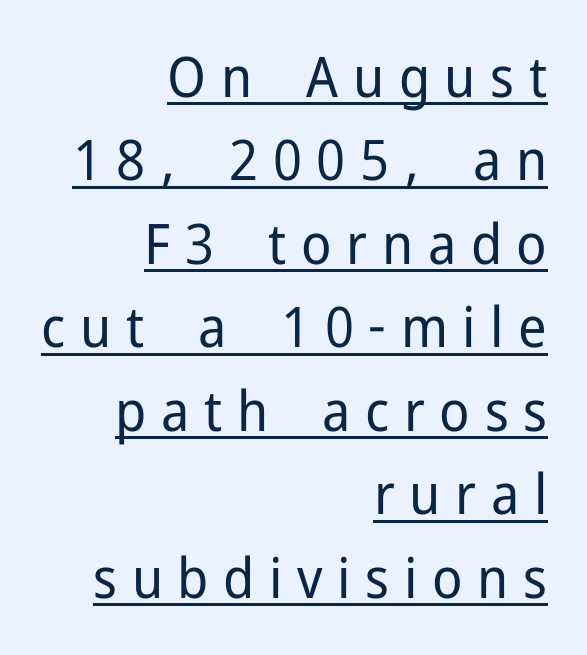
The image shows 56 px regular-weight sans-serif type, upright; set right-aligned, normal line spacing (1.49x), unusually wide letter spacing (+0.26 em), underlined; low stroke contrast and a medium x-height.
